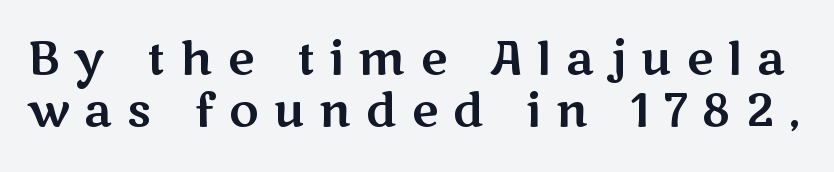
The image shows 46 px wide sans-serif type, upright; set tight line spacing (1.14x), unusually wide letter spacing (+0.32 em), not underlined; medium stroke contrast and a medium x-height.
